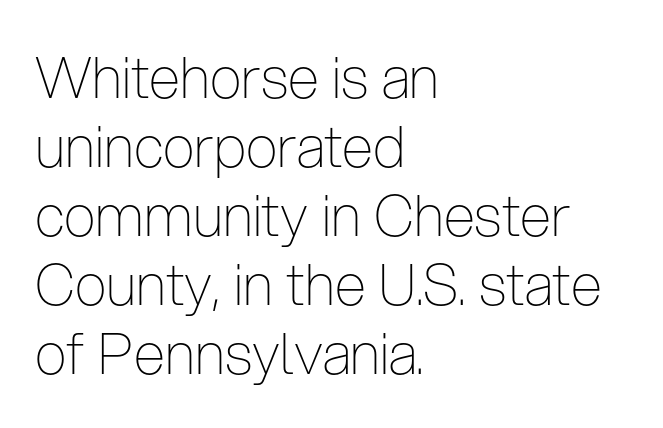
The image shows 57 px thin, condensed sans-serif type, upright; set left-aligned, line spacing 1.21x, normal letter spacing, not underlined; low stroke contrast and a medium x-height.
